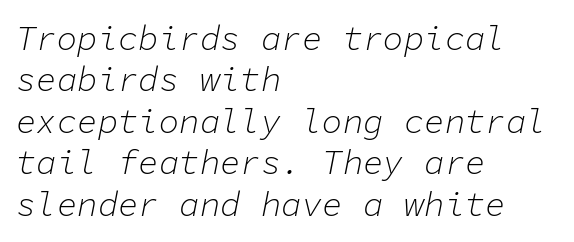
{"italic": "yes", "lean": "right", "slant_degrees": 11, "bold": "no", "weight": "light", "width": "normal", "stroke_contrast": "low", "x_height": "medium", "monospaced": "yes", "underline": "no", "align": "left", "line_spacing_ratio": 1.22, "letter_spacing": "normal", "letter_spacing_em": 0.0, "glyph_px": 34}
